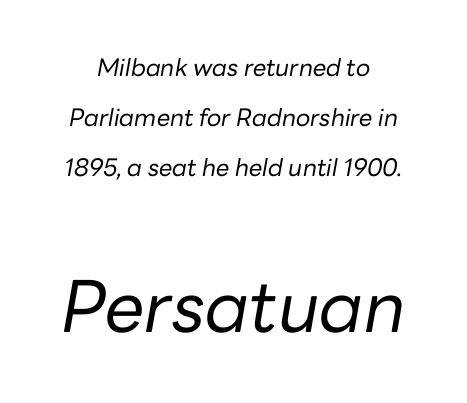
Q: Is the text bold? A: No.
Q: Is the text italic (slanted)? A: Yes, it leans right by about 10 degrees.
Q: Is the text underlined? A: No.
Q: Is the spacing between letters normal or unusually wide? A: Normal.
Q: Is the spacing between lines tight, normal or loose? A: Loose.
Q: Which block of text is set in a larger size, the first (top) or the second (bottom)? A: The second (bottom) one.
Q: Width (condensed, normal, or wide)? A: Normal.
Q: Stroke contrast? A: Low.
Q: x-height? A: Medium.
Q: Monospaced? A: No.
